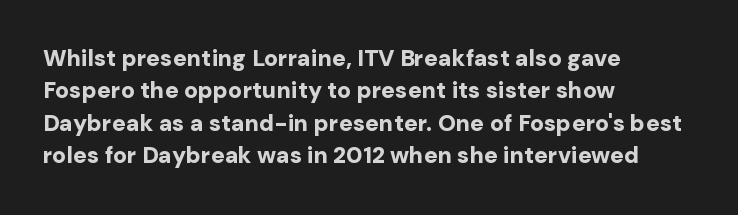
{"italic": "no", "bold": "yes", "underline": "no", "align": "left", "line_spacing": "normal", "line_spacing_ratio": 1.41, "letter_spacing": "normal", "letter_spacing_em": 0.0, "glyph_px": 23}
